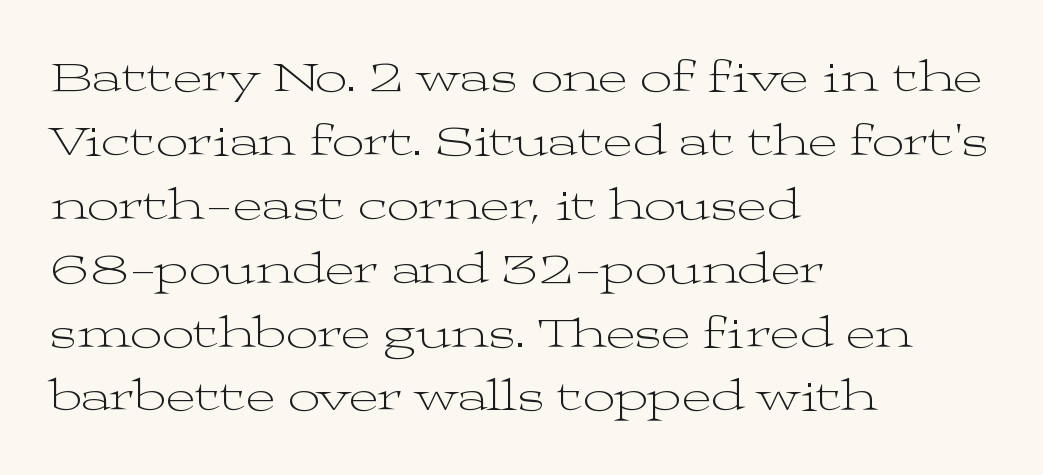
The image shows 45 px light, wide serif type, upright; set left-aligned, normal line spacing (1.42x), normal letter spacing, not underlined; medium stroke contrast and a medium x-height.
